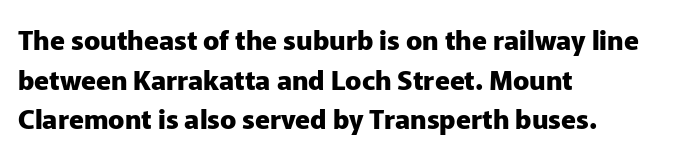
The glyphs are unaccompanied by any horizontal stroke below them. The characters look thick and weighty, a clear bold. Horizontally, the lines are justified to the leading edge only. Successive baselines arrive at the customary interval. Ordinary non-slanted type is in use.
